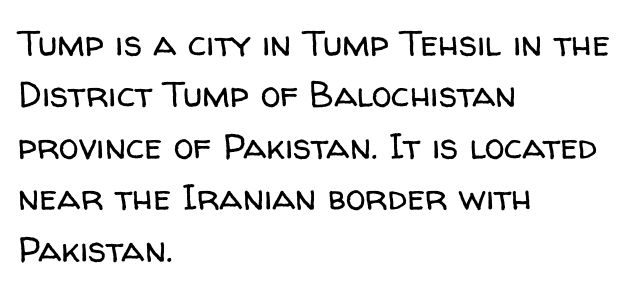
The image shows 36 px regular-weight sans-serif type, upright; set left-aligned, normal line spacing (1.43x), normal letter spacing, not underlined; low stroke contrast and a medium x-height.
